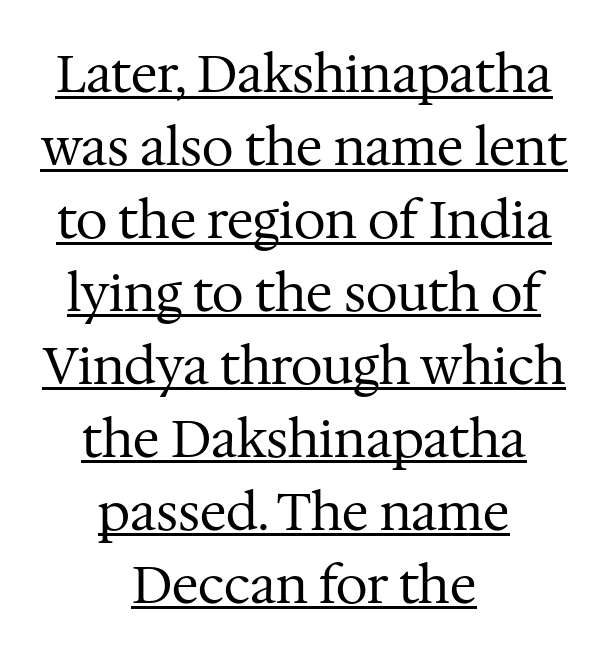
Q: Is the text bold? A: No.
Q: Is the text italic (slanted)? A: No, it is upright.
Q: Is the typeface a serif or a sans-serif typeface? A: Serif.
Q: Is the text underlined? A: Yes.
Q: How is the paragraph aligned? A: Centered.
Q: Is the spacing between letters normal or unusually wide? A: Normal.
Q: Is the spacing between lines tight, normal or loose? A: Normal.
Q: Width (condensed, normal, or wide)? A: Normal.
Q: Stroke contrast? A: Medium.
Q: x-height? A: Medium.
Q: Monospaced? A: No.
